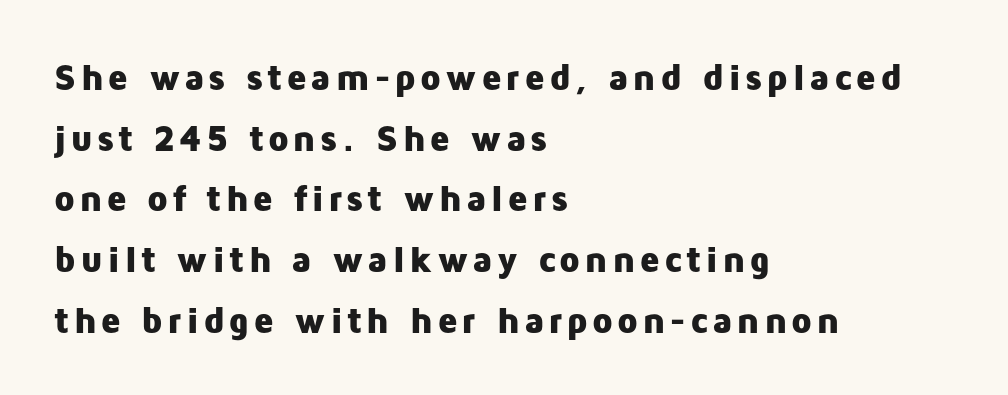
{"serif": "no", "italic": "no", "bold": "yes", "weight": "heavy", "width": "normal", "stroke_contrast": "low", "x_height": "medium", "monospaced": "no", "underline": "no", "align": "left", "line_spacing": "normal", "line_spacing_ratio": 1.64, "glyph_px": 37}
